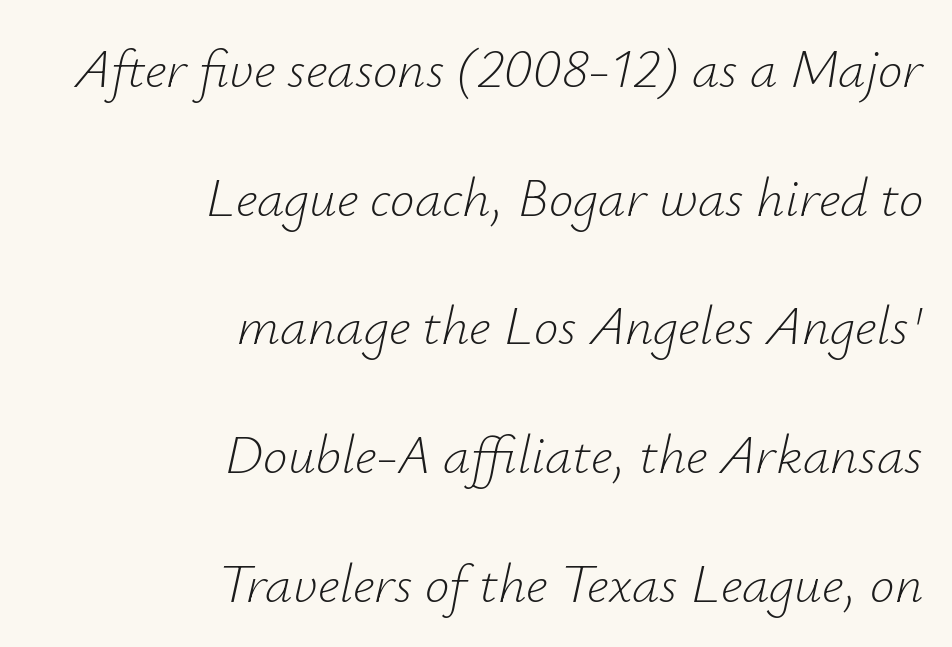
Q: Is the text bold? A: No.
Q: Is the text italic (slanted)? A: Yes, it leans right by about 12 degrees.
Q: Is the text underlined? A: No.
Q: How is the paragraph aligned? A: Right-aligned.
Q: Is the spacing between letters normal or unusually wide? A: Normal.
Q: Is the spacing between lines tight, normal or loose? A: Loose.
Q: Width (condensed, normal, or wide)? A: Normal.
Q: Stroke contrast? A: Low.
Q: x-height? A: Small.
Q: Monospaced? A: No.
